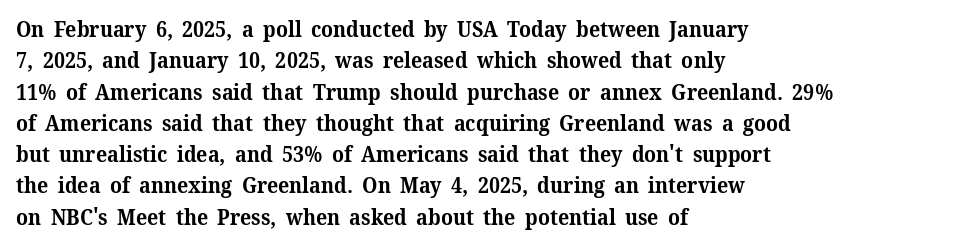
The passage shown is emphatically bold. The specimen reads as upright at a glance. Alignment: flush left. What stands out about the letter spacing? Nothing — it is the standard amount. The block of text has a typical density, with ordinary space between rows. The words here are not underlined.
